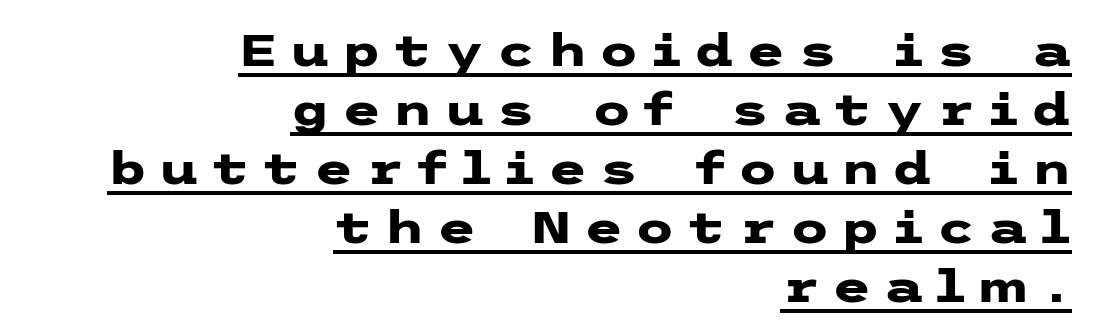
{"serif": "no", "italic": "no", "bold": "yes", "weight": "heavy", "width": "wide", "stroke_contrast": "low", "x_height": "medium", "underline": "yes", "align": "right", "line_spacing": "normal", "line_spacing_ratio": 1.31, "letter_spacing": "wide", "letter_spacing_em": 0.27, "glyph_px": 45}
